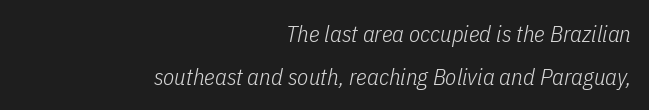
This sample uses an oblique cut, with every glyph tilted off the vertical. Layout note: lines flush right. The weight tops out at a normal text grade. Clear beneath every line of the passage.
